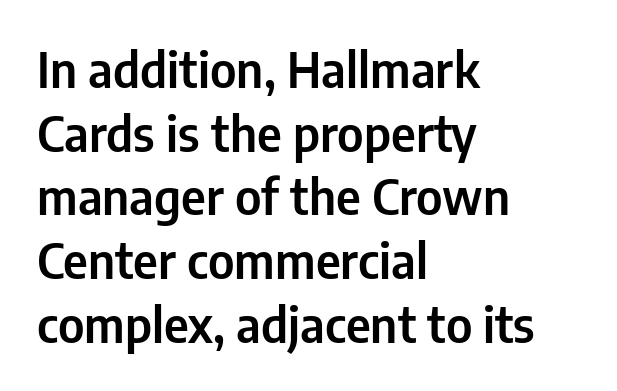
Q: Is the text italic (slanted)? A: No, it is upright.
Q: Is the typeface a serif or a sans-serif typeface? A: Sans-serif.
Q: Is the text underlined? A: No.
Q: How is the paragraph aligned? A: Left-aligned.
Q: Is the spacing between letters normal or unusually wide? A: Normal.
Q: Is the spacing between lines tight, normal or loose? A: Normal.
Q: Width (condensed, normal, or wide)? A: Condensed.
Q: Stroke contrast? A: Low.
Q: x-height? A: Medium.
Q: Monospaced? A: No.
